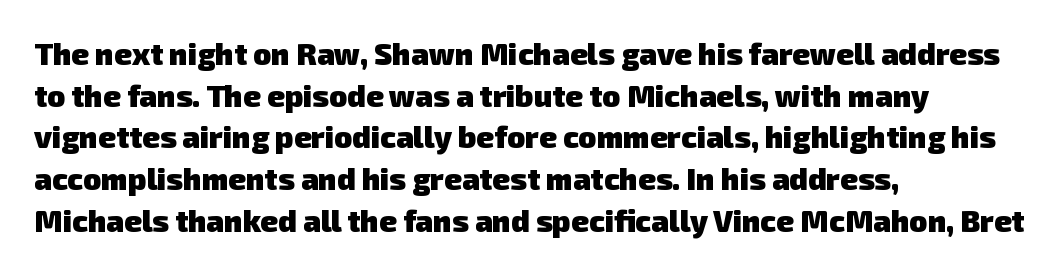
Q: Is the text bold? A: Yes.
Q: Is the typeface a serif or a sans-serif typeface? A: Sans-serif.
Q: Is the text underlined? A: No.
Q: How is the paragraph aligned? A: Left-aligned.
Q: Is the spacing between letters normal or unusually wide? A: Normal.
Q: Is the spacing between lines tight, normal or loose? A: Normal.
Q: Width (condensed, normal, or wide)? A: Normal.
Q: Stroke contrast? A: Low.
Q: x-height? A: Medium.
Q: Monospaced? A: No.
